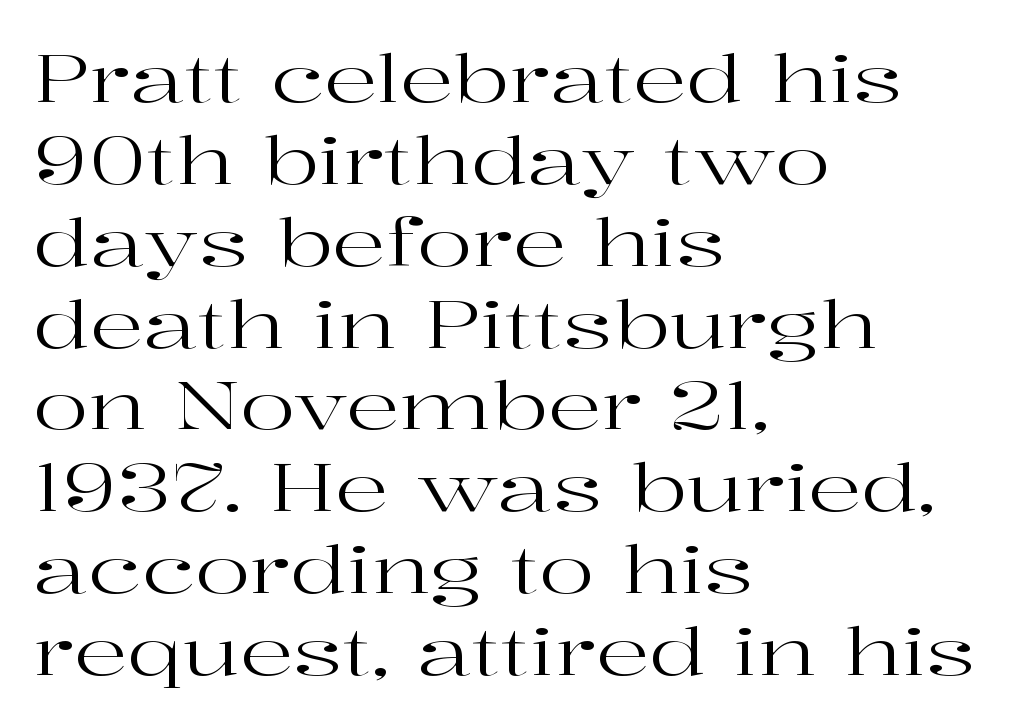
Here the designer chose a conventional face with non-uniform glyph widths. The rendering anchors every line to the left-hand side. Tall strokes in this sample are plumb rather than angled. The face looks like a standard text weight, possibly lighter. The passage shown is not underscored anywhere. You can tell from the footed stems that serif type was used.
